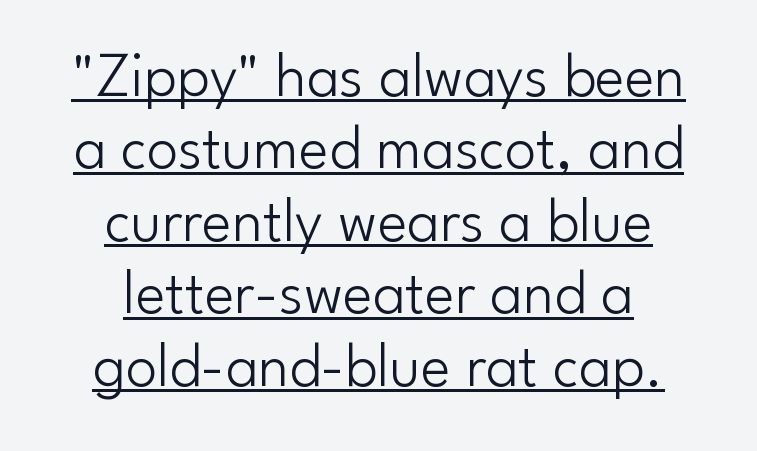
Q: Is the text bold? A: No.
Q: Is the text italic (slanted)? A: No, it is upright.
Q: Is the typeface a serif or a sans-serif typeface? A: Sans-serif.
Q: Is the text underlined? A: Yes.
Q: How is the paragraph aligned? A: Centered.
Q: Is the spacing between letters normal or unusually wide? A: Normal.
Q: Is the spacing between lines tight, normal or loose? A: Tight.
Q: Width (condensed, normal, or wide)? A: Normal.
Q: Stroke contrast? A: Low.
Q: x-height? A: Small.
Q: Monospaced? A: No.
